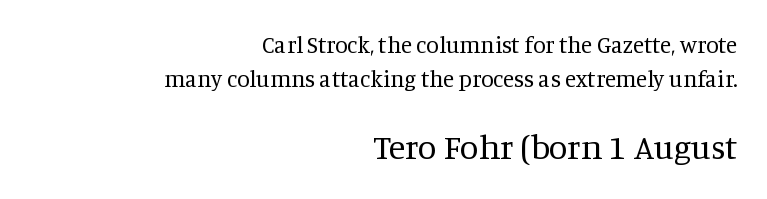
{"serif": "yes", "italic": "no", "bold": "no", "weight": "regular", "width": "normal", "stroke_contrast": "medium", "x_height": "large", "monospaced": "no", "underline": "no", "align": "right", "line_spacing": "normal", "line_spacing_ratio": 1.48, "letter_spacing": "normal", "letter_spacing_em": 0.0, "larger_block": "second", "size_ratio": 1.48, "glyph_px": 34}
